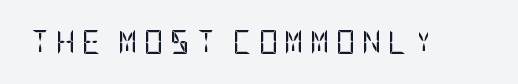
The lettering holds an erect, upright posture throughout. This is not heavy type; no bold has been used. The area under the type is left untouched. Between one letter and the next there's a generous, obvious gap.
